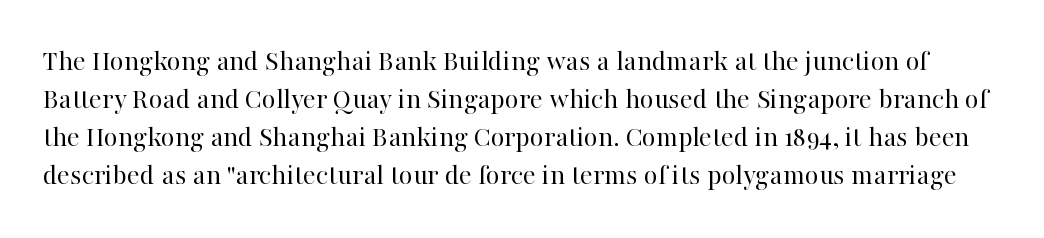
Q: Is the text bold? A: No.
Q: Is the text italic (slanted)? A: No, it is upright.
Q: Is the typeface a serif or a sans-serif typeface? A: Serif.
Q: Is the text underlined? A: No.
Q: Is the spacing between letters normal or unusually wide? A: Normal.
Q: Is the spacing between lines tight, normal or loose? A: Normal.
Q: Width (condensed, normal, or wide)? A: Normal.
Q: Stroke contrast? A: High.
Q: x-height? A: Medium.
Q: Monospaced? A: No.
